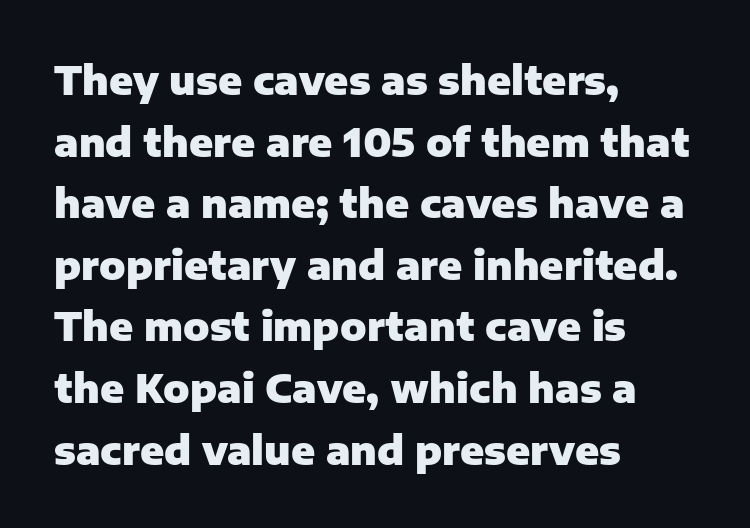
No feet cap the strokes, marking this as sans-serif type. The letters stand upright; this is a roman face. The face used here is proportionally spaced, like ordinary book or web type. What's the leading like? Ordinary, nothing unusual. These lines stack with their left ends in a neat column. Set as a true bold cut, around the 700 mark.
